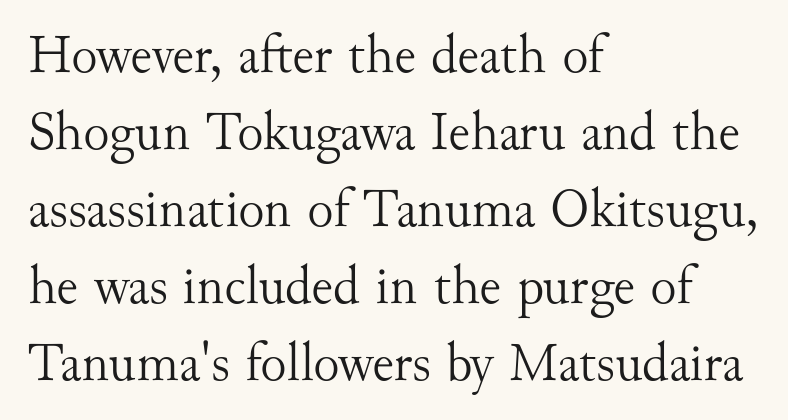
Honestly, the row spacing looks completely unremarkable. The lines are quadded left. Letter spacing: default. Unmarked baselines from the first word to the last. If you drew a line through each stem, it would be perfectly vertical. Does the type have serifs? Yes, each stem ends in a small foot.
